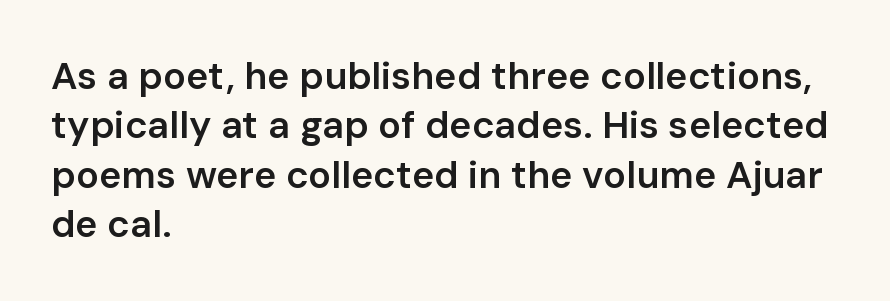
{"serif": "no", "italic": "no", "bold": "semi", "weight": "semibold", "width": "normal", "stroke_contrast": "low", "x_height": "medium", "monospaced": "no", "underline": "no", "align": "left", "line_spacing": "normal", "line_spacing_ratio": 1.3, "letter_spacing": "normal", "letter_spacing_em": 0.0, "glyph_px": 38}
